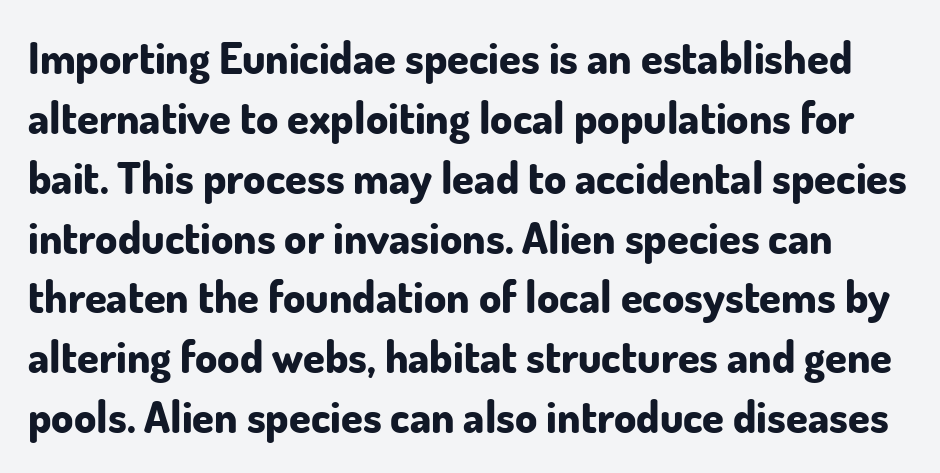
The image shows 44 px bold sans-serif type, upright; set normal line spacing (1.36x), normal letter spacing, not underlined; low stroke contrast and a small x-height.
